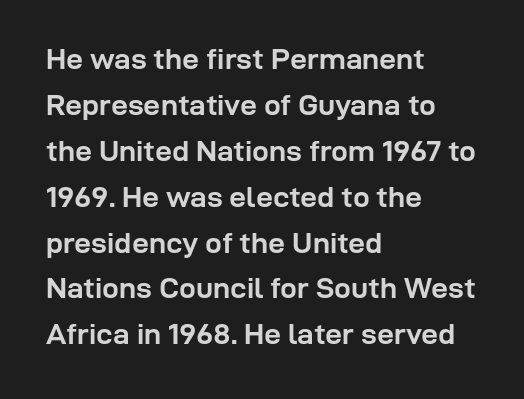
The passage shown is typeset with a sans-serif family. Which margin do the lines hug? The left one — the right edge is uneven. A normal amount of white space separates one row of letters from the next. The string is rendered with underlining switched off. The typesetting leans heavy: a genuine bold. Letter spacing: default.
